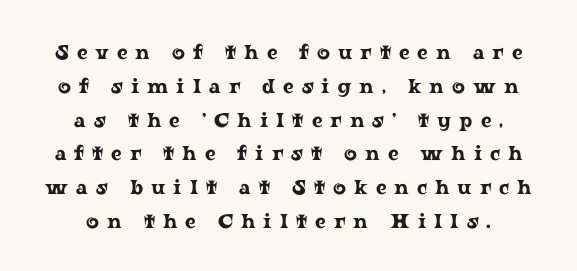
The image shows 20 px text type, upright; set normal line spacing (1.69x), unusually wide letter spacing (+0.4 em), not underlined.
